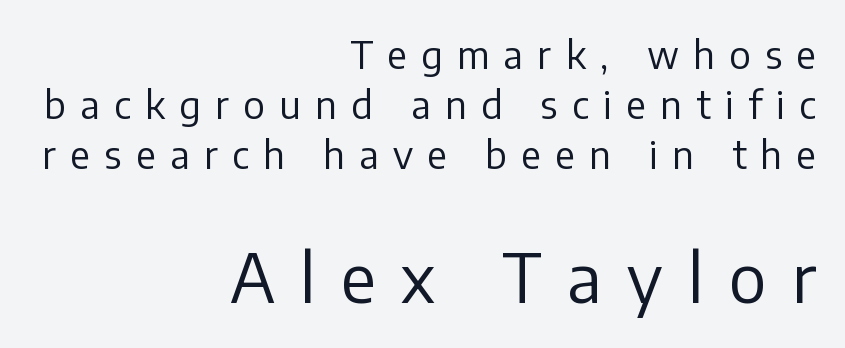
{"serif": "no", "italic": "no", "bold": "no", "weight": "regular", "width": "normal", "stroke_contrast": "low", "x_height": "medium", "monospaced": "no", "underline": "no", "align": "right", "line_spacing": "normal", "line_spacing_ratio": 1.32, "letter_spacing": "wide", "letter_spacing_em": 0.38, "larger_block": "second", "size_ratio": 1.76, "glyph_px": 67}
